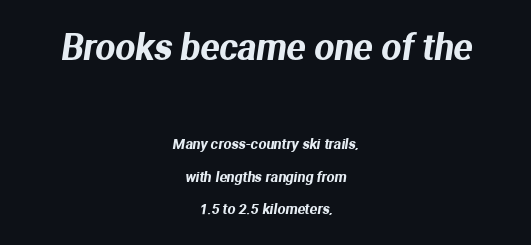
{"serif": "no", "width": "normal", "stroke_contrast": "medium", "x_height": "medium", "monospaced": "no", "underline": "no", "align": "center", "line_spacing": "loose", "line_spacing_ratio": 2.34, "letter_spacing": "normal", "letter_spacing_em": 0.0, "larger_block": "first", "size_ratio": 2.5, "glyph_px": 35}
